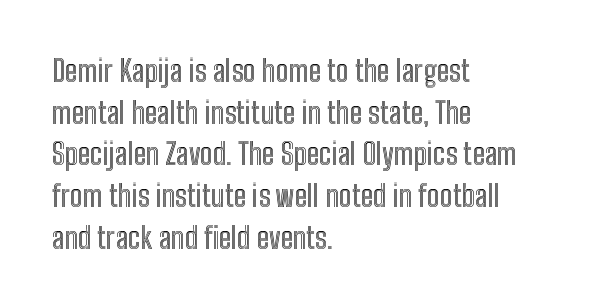
The image shows 30 px condensed type, upright; set left-aligned, normal line spacing (1.39x), normal letter spacing, not underlined; a medium x-height.
